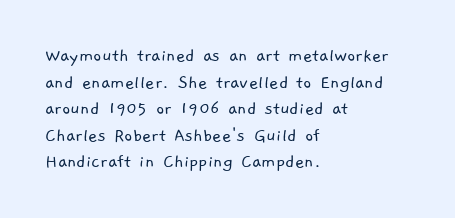
Decoration check: the copy has no underline. Between one letter and the next there's only the usual sliver of space. This sample is left-justified, so line endings fall wherever the words run out. The typeface has the unassuming heft of standard copy or less. Quick note: interline space is typical.
